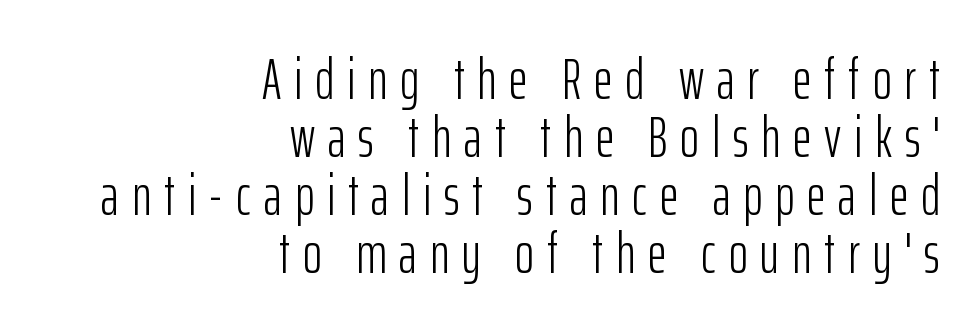
Q: Is the text bold? A: No.
Q: Is the text italic (slanted)? A: No, it is upright.
Q: Is the typeface a serif or a sans-serif typeface? A: Sans-serif.
Q: Is the text underlined? A: No.
Q: How is the paragraph aligned? A: Right-aligned.
Q: Is the spacing between letters normal or unusually wide? A: Unusually wide.
Q: Is the spacing between lines tight, normal or loose? A: Tight.
Q: Width (condensed, normal, or wide)? A: Condensed.
Q: Stroke contrast? A: Low.
Q: x-height? A: Medium.
Q: Monospaced? A: No.
